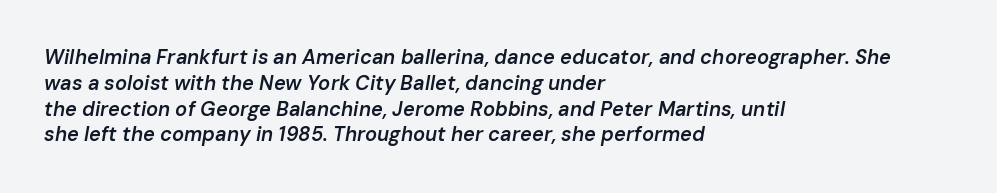
Rows of type keep a routine distance in the vertical direction. Any mark beneath the type? The region is blank. Inter-character spacing is left at the font's built-in metrics. When letters slant like this, we call the style italic. The lines in this sample share a left origin and differ only in where they stop. Compared with an ordinary text face, these strokes are moderately heavier — a semibold.
